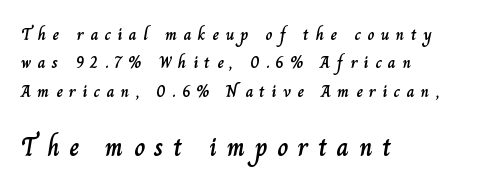
The image shows 26 px text type; set left-aligned, normal line spacing (1.67x), unusually wide letter spacing (+0.38 em), not underlined; the second (bottom) block is 1.53x larger.
